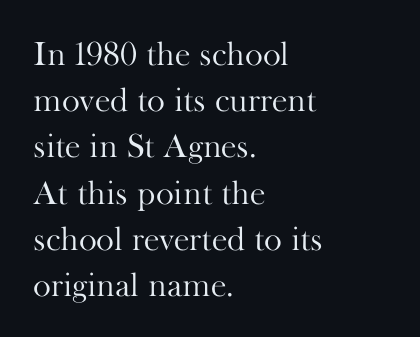
The image shows 34 px light serif type, upright; set left-aligned, normal line spacing (1.36x), normal letter spacing, not underlined; high stroke contrast and a small x-height.
